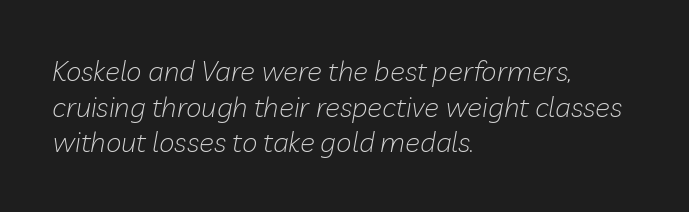
The image shows 28 px light type, italic (leaning right); set left-aligned, normal line spacing (1.27x), normal letter spacing, not underlined; low stroke contrast and a medium x-height.
